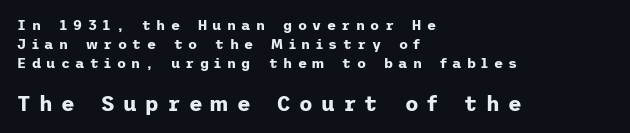
The font is running at its bold setting. Short and long lines alike share a common starting point at left. Evenly set lines give the paragraph a standard silhouette. Someone cranked the tracking dial way up on this one. The rendering enlarges the type as you move from the upper chunk to the lower.
